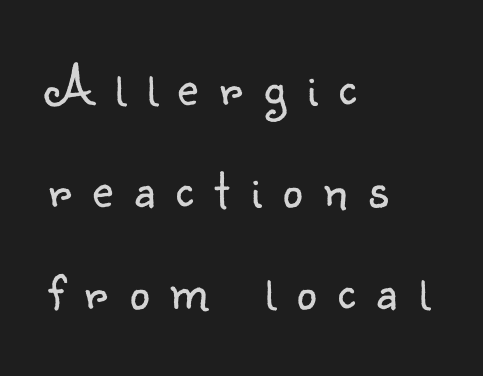
Q: Is the text bold? A: No.
Q: Is the text italic (slanted)? A: No, it is upright.
Q: Is the typeface a serif or a sans-serif typeface? A: Sans-serif.
Q: Is the text underlined? A: No.
Q: How is the paragraph aligned? A: Left-aligned.
Q: Is the spacing between letters normal or unusually wide? A: Unusually wide.
Q: Width (condensed, normal, or wide)? A: Normal.
Q: Stroke contrast? A: Low.
Q: x-height? A: Small.
Q: Monospaced? A: No.
